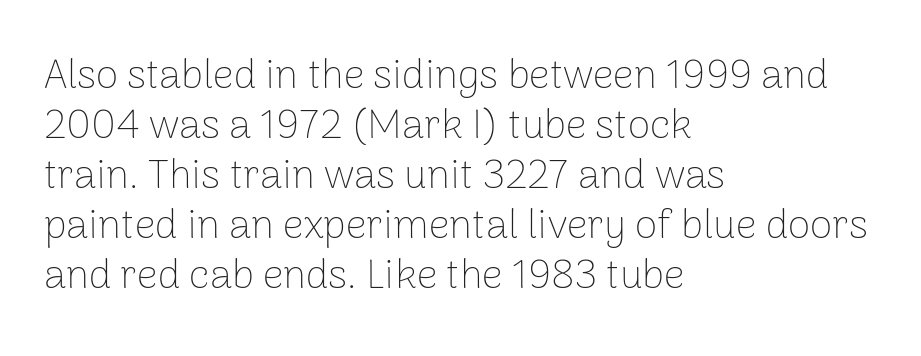
The image shows 41 px thin sans-serif type, upright; set left-aligned, line spacing 1.22x, normal letter spacing, not underlined; low stroke contrast and a medium x-height.
